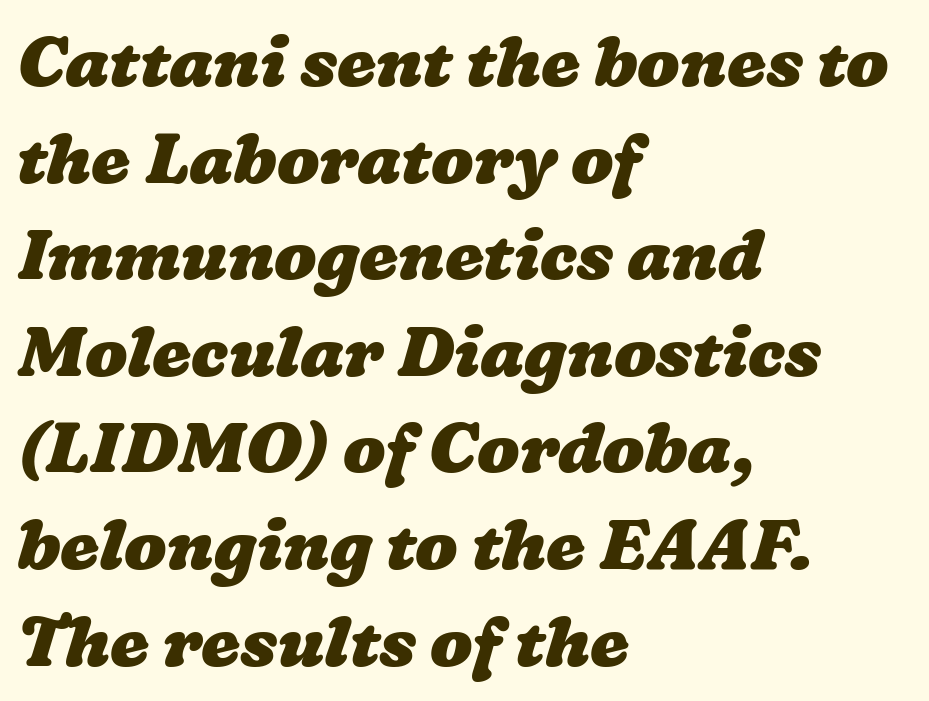
The rendering uses a moderate line-height, typical for paragraphs. If you drew a ruler down the left edge, every line would touch it. I'd describe the lettering as bold — thick and assertive. Tracking value appears to be zero — textbook default spacing. The strip under each line holds only bare page. Varying glyph widths throughout — classic text-font behaviour.
